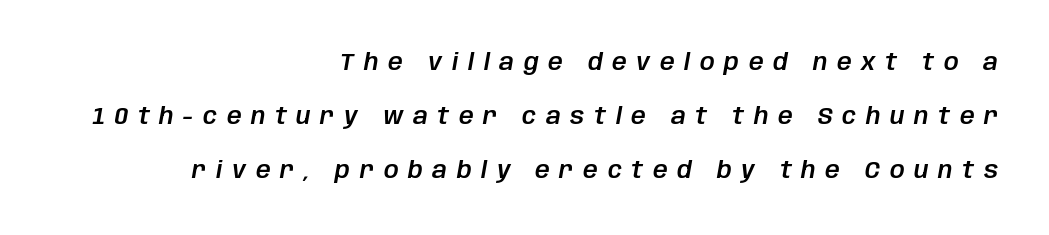
{"italic": "yes", "lean": "right", "slant_degrees": 10, "underline": "no", "align": "right", "line_spacing": "loose", "line_spacing_ratio": 2.34, "letter_spacing": "wide", "letter_spacing_em": 0.42, "glyph_px": 23}
